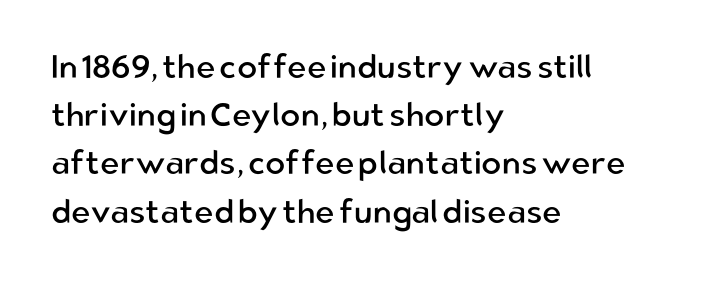
Q: Is the text bold? A: No.
Q: Is the text italic (slanted)? A: No, it is upright.
Q: Is the typeface a serif or a sans-serif typeface? A: Sans-serif.
Q: Is the text underlined? A: No.
Q: How is the paragraph aligned? A: Left-aligned.
Q: Is the spacing between letters normal or unusually wide? A: Normal.
Q: Is the spacing between lines tight, normal or loose? A: Normal.
Q: Width (condensed, normal, or wide)? A: Normal.
Q: Stroke contrast? A: Low.
Q: x-height? A: Medium.
Q: Monospaced? A: No.
